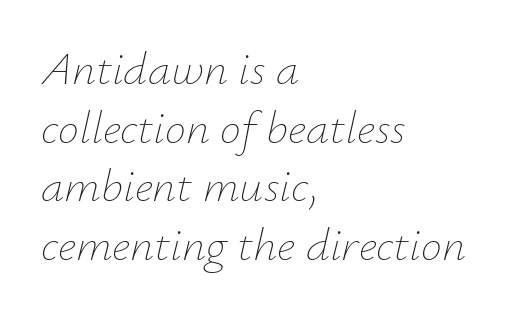
This is oblique type, the kind used for emphasis or titles. One-word summary of the alignment: left. Is this a fixed-width face? No — the glyphs have proportional, varying widths. Leading: standard.
